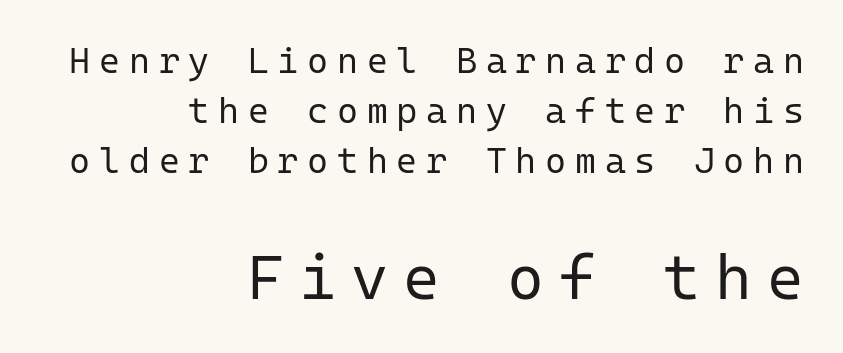
Every character sits straight up, as roman type does. The rendering anchors every line to the right-hand side. In terms of leading, this rendering sits right in the middle. Lines of text with bare space underneath. Is this a heavy cut? Hardly; it is regular or lighter. Someone cranked the tracking dial way up on this one.
